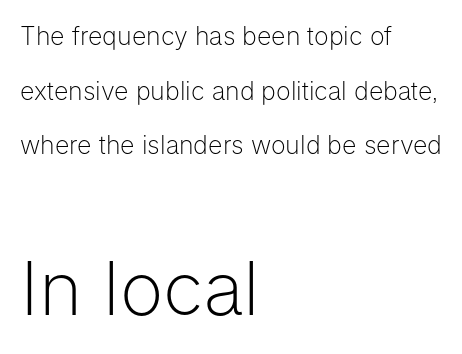
{"serif": "no", "italic": "no", "bold": "no", "weight": "light", "width": "normal", "stroke_contrast": "low", "x_height": "medium", "monospaced": "no", "underline": "no", "align": "left", "line_spacing": "loose", "line_spacing_ratio": 2.19, "letter_spacing": "normal", "letter_spacing_em": 0.0, "larger_block": "second", "size_ratio": 2.96, "glyph_px": 74}
